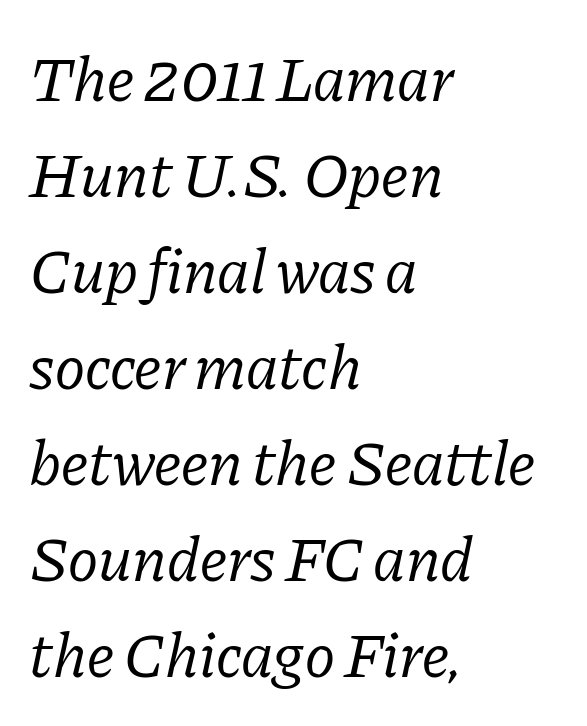
Q: Is the text bold? A: No.
Q: Is the text italic (slanted)? A: Yes, it leans right by about 11 degrees.
Q: Is the typeface a serif or a sans-serif typeface? A: Serif.
Q: Is the text underlined? A: No.
Q: How is the paragraph aligned? A: Left-aligned.
Q: Is the spacing between letters normal or unusually wide? A: Normal.
Q: Is the spacing between lines tight, normal or loose? A: Normal.
Q: Width (condensed, normal, or wide)? A: Normal.
Q: Stroke contrast? A: Low.
Q: x-height? A: Medium.
Q: Monospaced? A: No.
